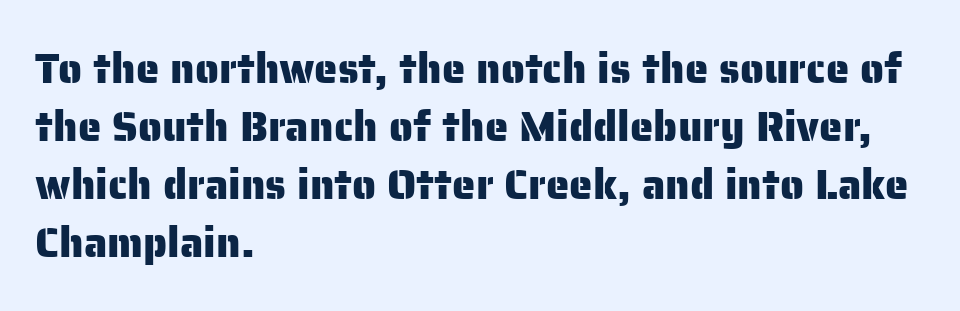
The image shows 42 px sans-serif type, upright; set left-aligned, normal line spacing (1.38x), normal letter spacing, not underlined; low stroke contrast and a medium x-height.
